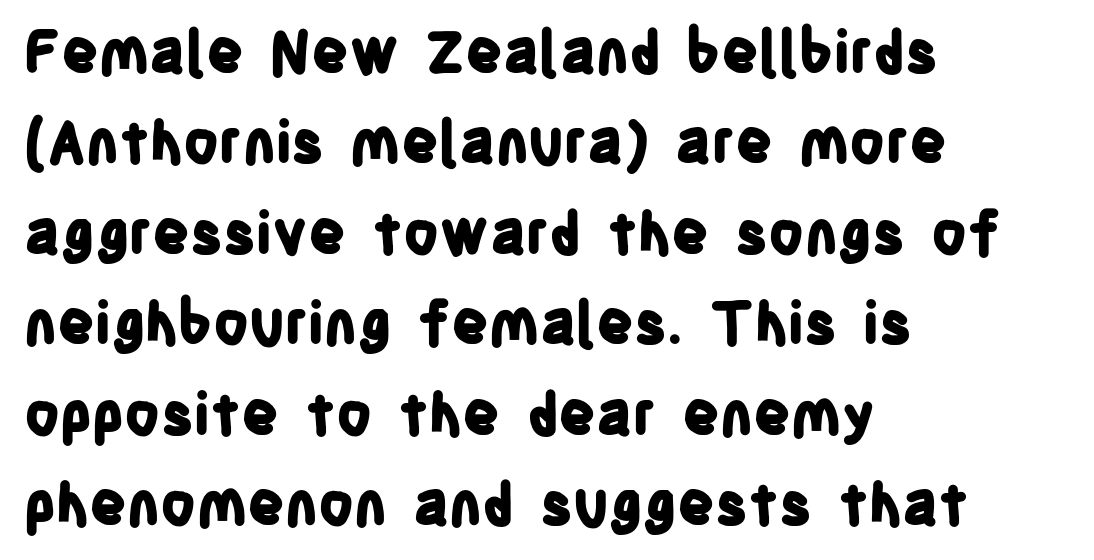
No italicization has been applied; the sample stays upright. The typeface chosen for these lines omits serifs. Teacher's note: observe the even left margin — that is flush-left alignment. No word sits above an underline. Observe the ordinary spacing: letters are neighbours, not strangers. Weight check: bold — yes, fully.
